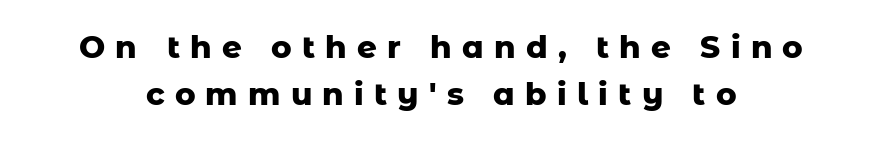
Q: Is the text bold? A: Yes.
Q: Is the text italic (slanted)? A: No, it is upright.
Q: Is the typeface a serif or a sans-serif typeface? A: Sans-serif.
Q: Is the text underlined? A: No.
Q: How is the paragraph aligned? A: Centered.
Q: Is the spacing between letters normal or unusually wide? A: Unusually wide.
Q: Is the spacing between lines tight, normal or loose? A: Normal.
Q: Width (condensed, normal, or wide)? A: Normal.
Q: Stroke contrast? A: Low.
Q: x-height? A: Medium.
Q: Monospaced? A: No.
